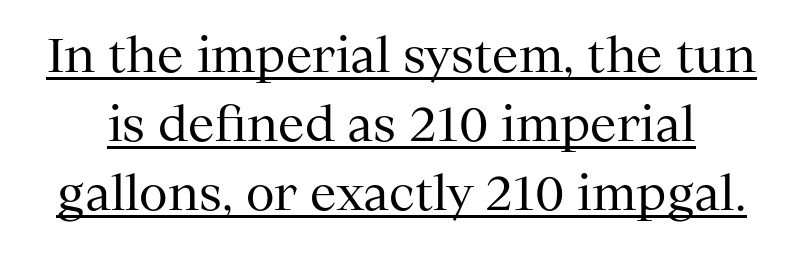
{"serif": "yes", "italic": "no", "bold": "no", "weight": "regular", "width": "normal", "stroke_contrast": "medium", "x_height": "medium", "monospaced": "no", "underline": "yes", "line_spacing": "normal", "line_spacing_ratio": 1.47, "letter_spacing": "normal", "letter_spacing_em": 0.0, "glyph_px": 47}
